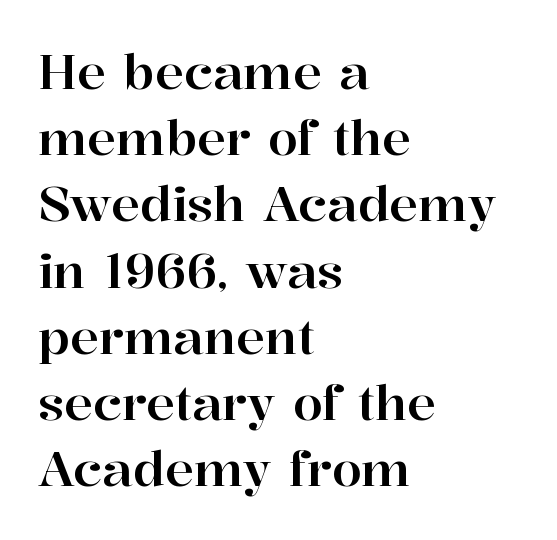
The image shows 48 px serif type, upright; set left-aligned, normal line spacing (1.38x), normal letter spacing, not underlined; high stroke contrast and a medium x-height.
